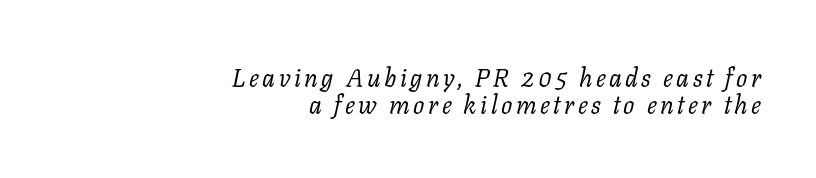
Q: Is the text bold? A: No.
Q: Is the text italic (slanted)? A: Yes, it leans right by about 11 degrees.
Q: Is the text underlined? A: No.
Q: How is the paragraph aligned? A: Right-aligned.
Q: Is the spacing between lines tight, normal or loose? A: Tight.
